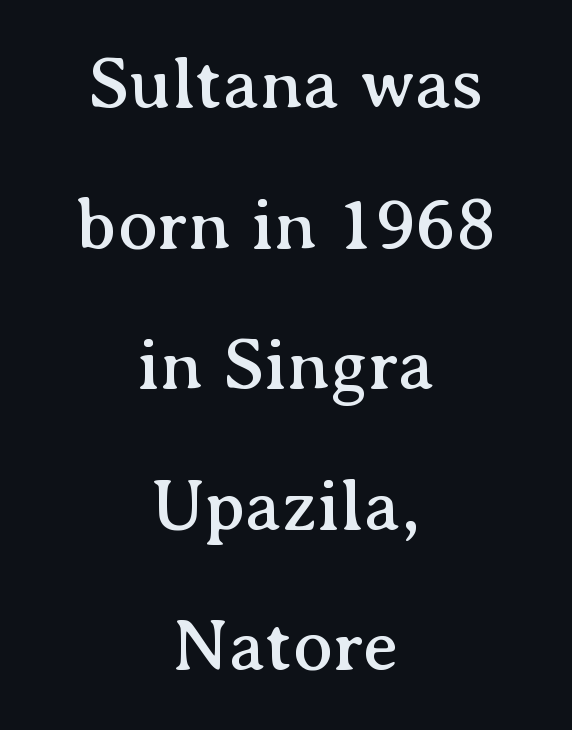
Q: Is the text italic (slanted)? A: No, it is upright.
Q: Is the typeface a serif or a sans-serif typeface? A: Serif.
Q: Is the text underlined? A: No.
Q: How is the paragraph aligned? A: Centered.
Q: Is the spacing between letters normal or unusually wide? A: Normal.
Q: Is the spacing between lines tight, normal or loose? A: Loose.
Q: Width (condensed, normal, or wide)? A: Normal.
Q: Stroke contrast? A: Medium.
Q: x-height? A: Medium.
Q: Monospaced? A: No.
